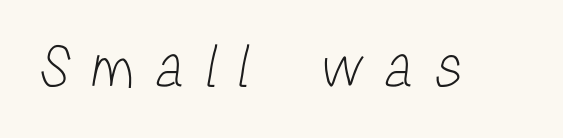
Q: Is the text bold? A: No.
Q: Is the typeface a serif or a sans-serif typeface? A: Sans-serif.
Q: Is the text underlined? A: No.
Q: Is the spacing between letters normal or unusually wide? A: Unusually wide.
Q: Width (condensed, normal, or wide)? A: Condensed.
Q: Stroke contrast? A: Low.
Q: x-height? A: Medium.
Q: Monospaced? A: No.
